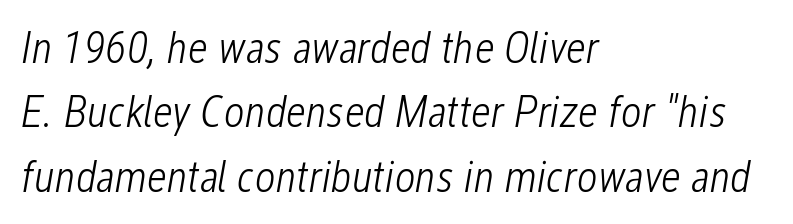
Is this a fixed-width face? No — the glyphs have proportional, varying widths. This sample is left-justified, so line endings fall wherever the words run out. Clear beneath every line of the passage. Is the type slanted? Yes — the strokes lean at a clear angle. How would I describe the line gaps? Plain and ordinary. This reads as an unemphasized weight, regular at the heaviest.
